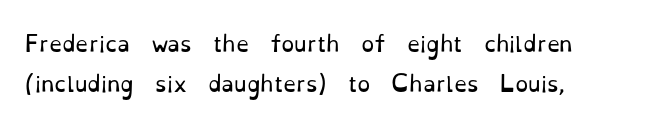
All the whitespace from short lines collects on the right. Inter-character spacing is left at the font's built-in metrics. If you drew a line through each stem, it would be perfectly vertical. Descenders hang freely into open space. On a weight scale, this lands at 450 or below.
